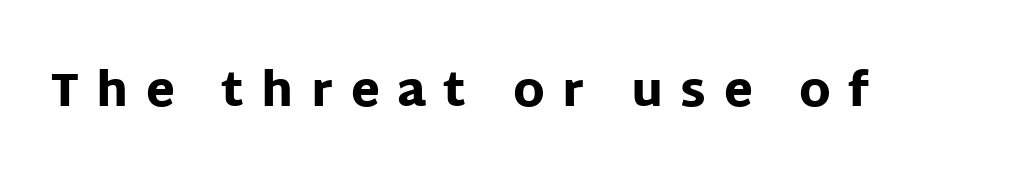
The image shows 47 px heavy sans-serif type, upright; set unusually wide letter spacing (+0.37 em), not underlined; low stroke contrast and a large x-height.
